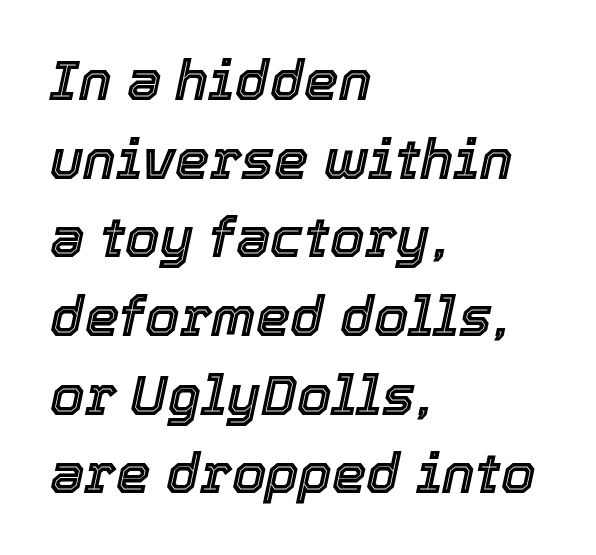
{"italic": "yes", "lean": "right", "slant_degrees": 12, "width": "normal", "x_height": "medium", "monospaced": "no", "underline": "no", "align": "left", "line_spacing": "normal", "line_spacing_ratio": 1.43, "letter_spacing": "normal", "letter_spacing_em": 0.0, "glyph_px": 55}
